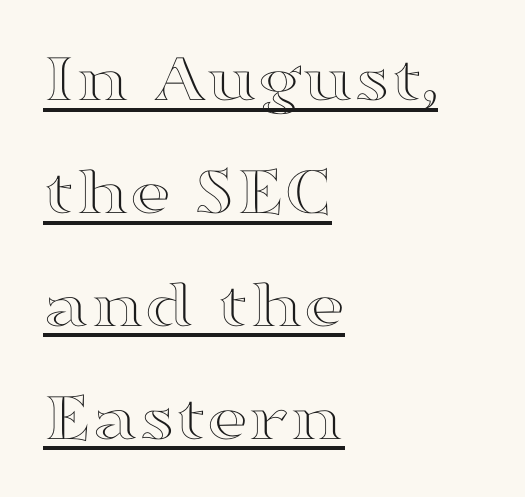
Leftover space on each line is placed entirely after the last word. You could call the tracking neutral — neither tight nor loose. The lettering stays uniformly vertical, giving the passage a roman look. The rows are spaced the way most documents space them.
